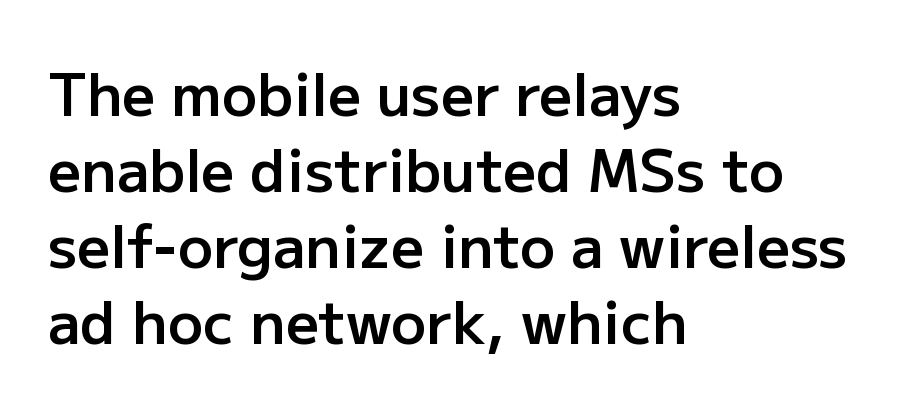
Q: Is the text bold? A: Semi-bold.
Q: Is the text italic (slanted)? A: No, it is upright.
Q: Is the typeface a serif or a sans-serif typeface? A: Sans-serif.
Q: Is the text underlined? A: No.
Q: How is the paragraph aligned? A: Left-aligned.
Q: Is the spacing between letters normal or unusually wide? A: Normal.
Q: Is the spacing between lines tight, normal or loose? A: Normal.
Q: Width (condensed, normal, or wide)? A: Normal.
Q: Stroke contrast? A: Low.
Q: x-height? A: Medium.
Q: Monospaced? A: No.
